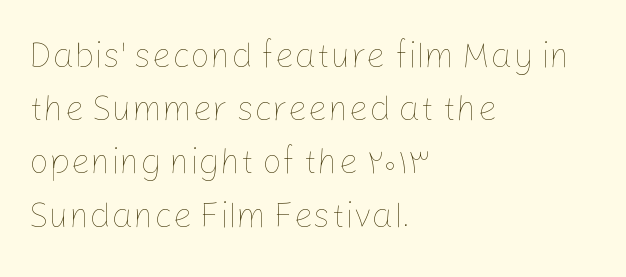
Proportional: the letters do not fall into vertical columns. The rows are spaced the way most documents space them. Is the stroke heavy? The answer is a plain regular-or-lighter. The axis of the letterforms is exactly vertical. Default kerning and tracking; the words read as compact shapes.
